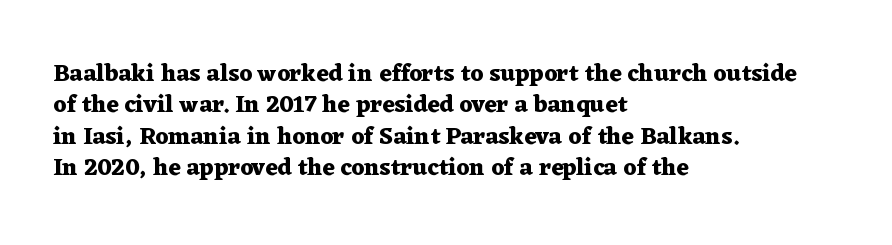
{"italic": "no", "bold": "yes", "underline": "no", "align": "left", "line_spacing": "normal", "line_spacing_ratio": 1.31, "letter_spacing": "normal", "letter_spacing_em": 0.0, "glyph_px": 24}
